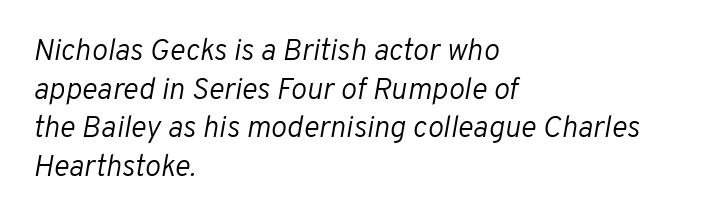
Q: Is the text bold? A: No.
Q: Is the text italic (slanted)? A: Yes, it leans right by about 10 degrees.
Q: Is the text underlined? A: No.
Q: How is the paragraph aligned? A: Left-aligned.
Q: Is the spacing between letters normal or unusually wide? A: Normal.
Q: Is the spacing between lines tight, normal or loose? A: Normal.
Q: Width (condensed, normal, or wide)? A: Normal.
Q: Stroke contrast? A: Low.
Q: x-height? A: Medium.
Q: Monospaced? A: No.
